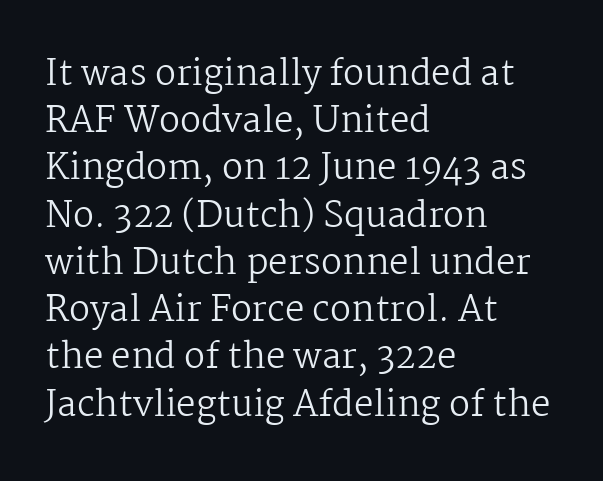
{"serif": "yes", "italic": "no", "bold": "no", "weight": "regular", "width": "normal", "stroke_contrast": "medium", "x_height": "medium", "monospaced": "no", "underline": "no", "align": "left", "line_spacing": "normal", "line_spacing_ratio": 1.35, "letter_spacing": "normal", "letter_spacing_em": 0.0, "glyph_px": 35}
